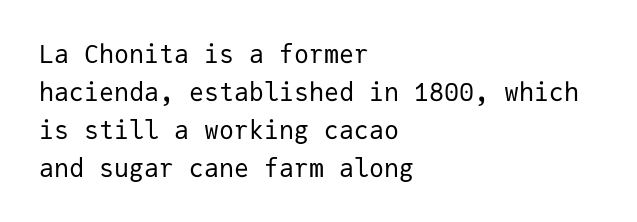
Q: Is the text bold? A: No.
Q: Is the text italic (slanted)? A: No, it is upright.
Q: Is the text underlined? A: No.
Q: How is the paragraph aligned? A: Left-aligned.
Q: Is the spacing between letters normal or unusually wide? A: Normal.
Q: Is the spacing between lines tight, normal or loose? A: Normal.
